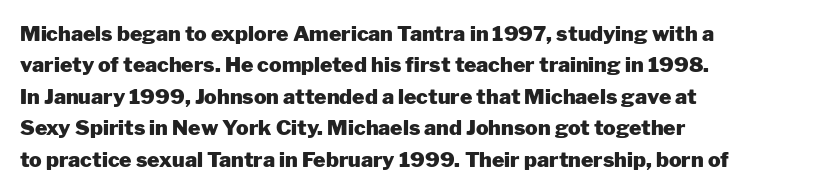
The image shows 21 px bold type, upright; set left-aligned, normal line spacing (1.5x), normal letter spacing, not underlined.
